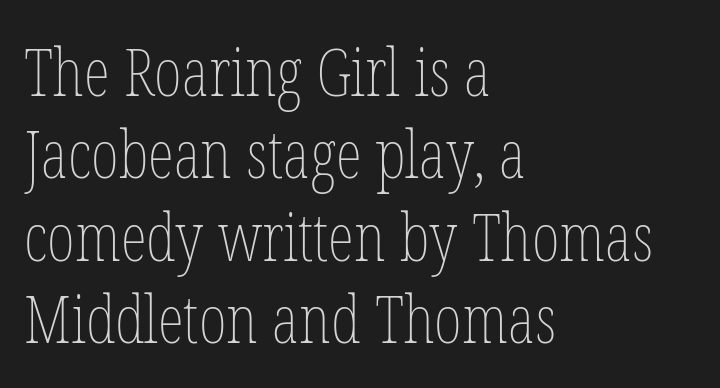
The image shows 67 px thin, condensed type, upright; set left-aligned, line spacing 1.23x, normal letter spacing, not underlined; low stroke contrast and a medium x-height.
